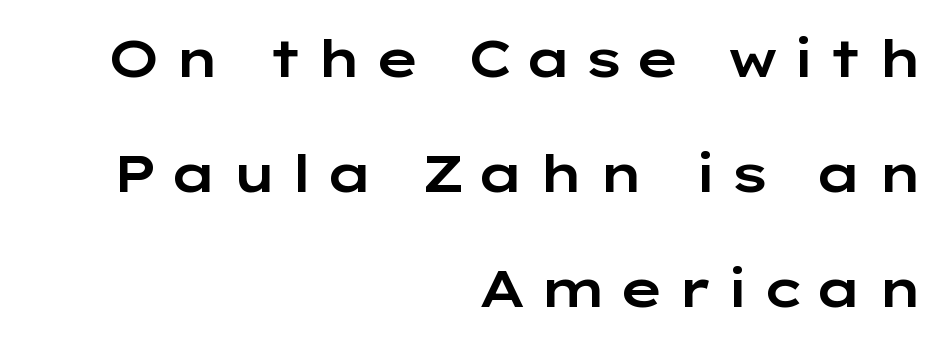
The image shows 52 px wide sans-serif type, upright; set right-aligned, loose line spacing (2.21x), unusually wide letter spacing (+0.21 em), not underlined; low stroke contrast and a medium x-height.
